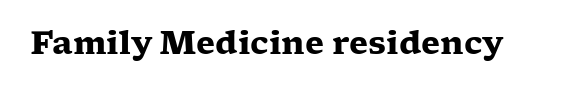
{"serif": "yes", "italic": "no", "bold": "yes", "weight": "heavy", "width": "wide", "stroke_contrast": "low", "x_height": "medium", "monospaced": "no", "underline": "no", "letter_spacing": "normal", "letter_spacing_em": 0.0, "glyph_px": 31}
